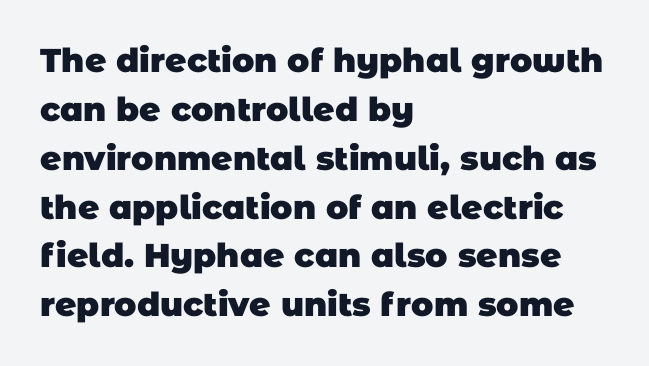
The image shows 33 px heavy sans-serif type; set left-aligned, normal line spacing (1.48x), normal letter spacing, not underlined; low stroke contrast and a large x-height.
